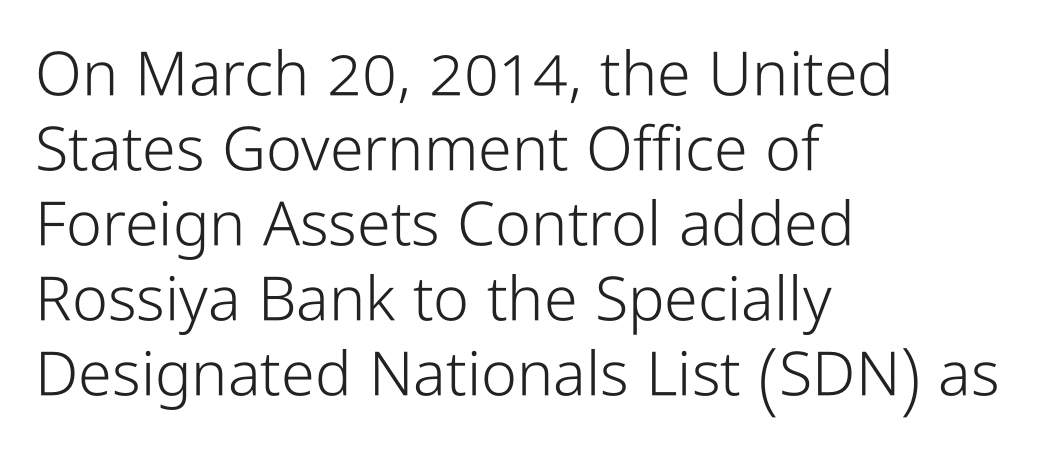
{"serif": "no", "italic": "no", "bold": "no", "weight": "light", "width": "condensed", "stroke_contrast": "low", "x_height": "medium", "monospaced": "no", "underline": "no", "align": "left", "line_spacing_ratio": 1.23, "letter_spacing": "normal", "letter_spacing_em": 0.0, "glyph_px": 61}
